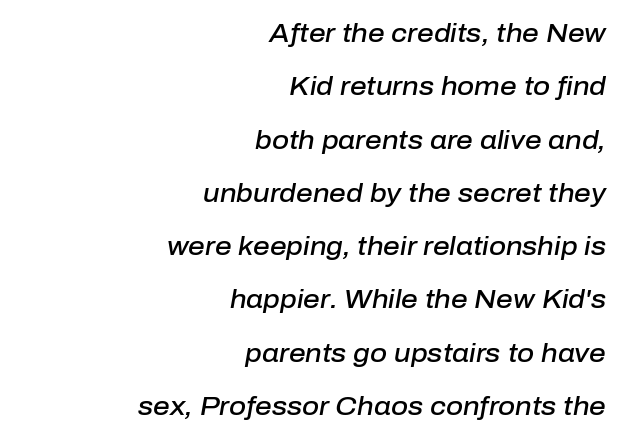
{"italic": "yes", "lean": "right", "slant_degrees": 10, "bold": "semi", "underline": "no", "align": "right", "line_spacing": "loose", "line_spacing_ratio": 2.05, "letter_spacing": "normal", "letter_spacing_em": 0.0, "glyph_px": 26}
